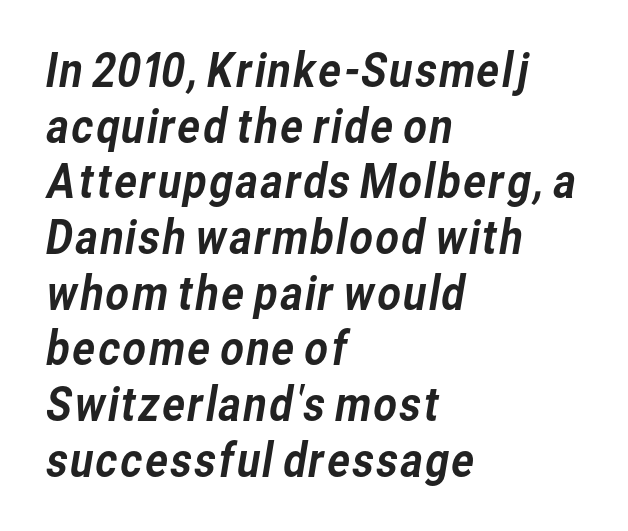
You can tell from the bare stems that sans-serif type was used. Character widths vary here, with narrow letters taking less room than wide ones. The ragged edge is on the right, which tells us the setting is flush left. The horizontal fit of the characters is conventional and even.
